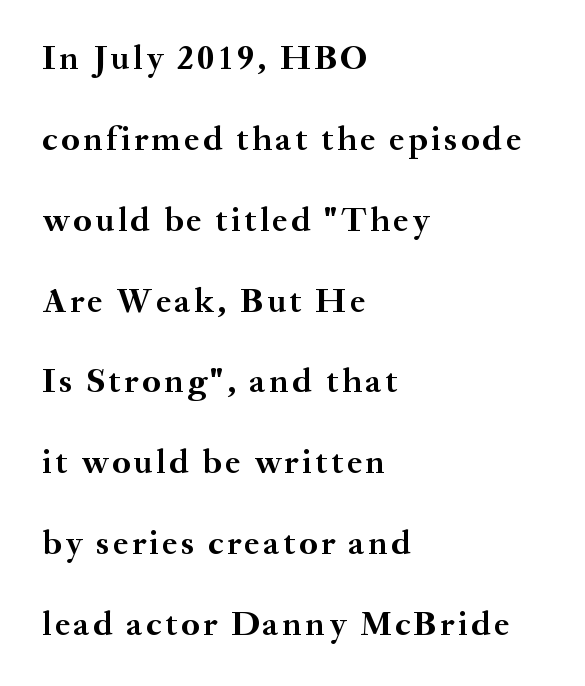
The axis of the letterforms is exactly vertical. Descenders hang freely into open space. Caption: bold face, heavy strokes. Is this a sans? No — the strokes have serifs. Proportional: the letters do not fall into vertical columns.
